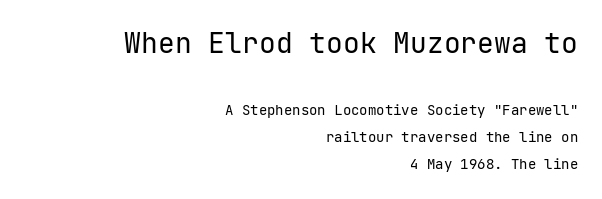
The typeface has the unassuming heft of standard copy or less. A typesetter would label this face a sans. Short note: letters normally spaced. Upright lettering throughout. Line ends are locked; line starts wander.
